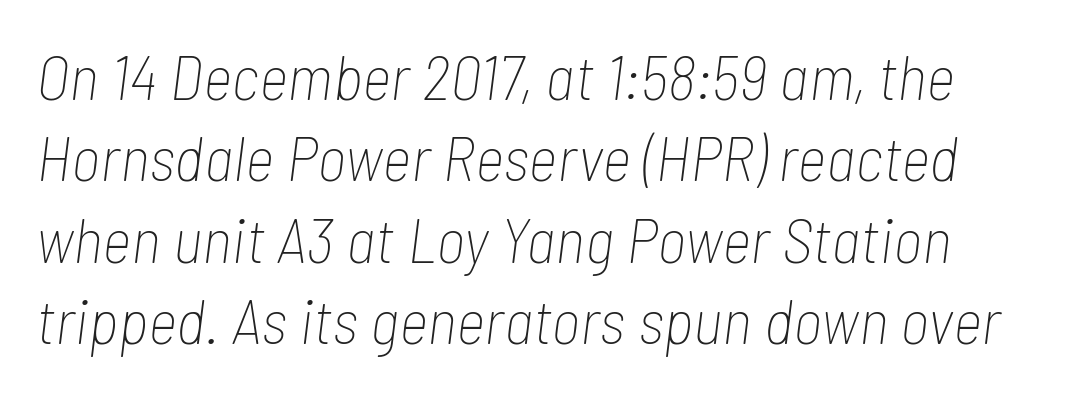
Words appear dense and cohesive because spacing is normal. Underline: absent. Leading: standard. Proportional: the letters do not fall into vertical columns. Does the lettering tilt? It does — this is italic. Heaviness? Minimal to ordinary, like unemphasized prose.
